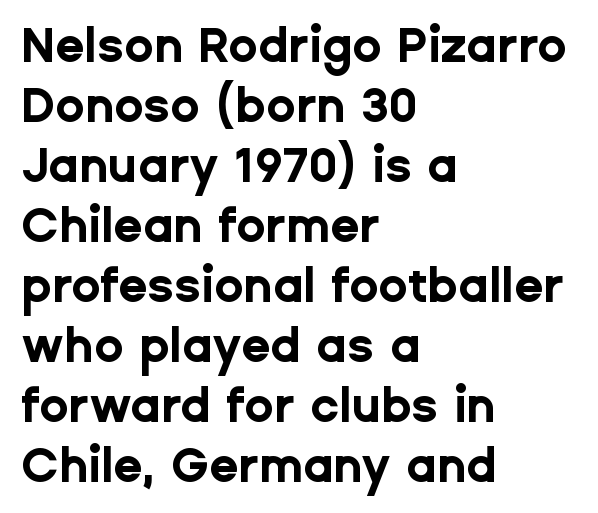
The rendering anchors every line to the left-hand side. This sample uses a sans-serif face. The strip under each line holds only bare page. Do the characters align in a grid? No, the font is proportional.
